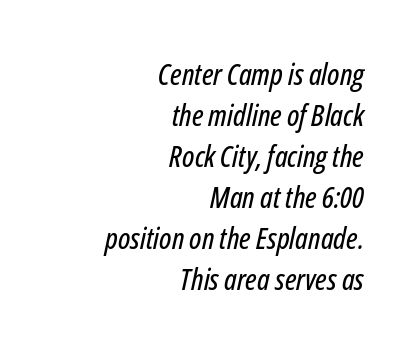
The image shows 30 px condensed type, italic (leaning right); set right-aligned, normal line spacing (1.37x), normal letter spacing, not underlined; low stroke contrast and a medium x-height.
